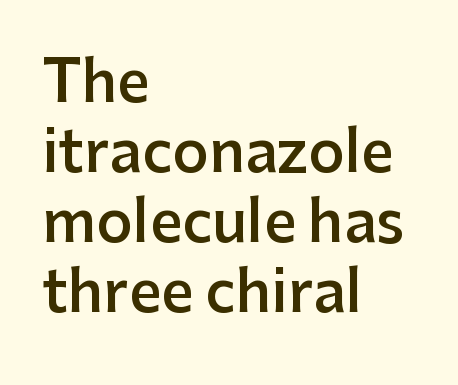
A typesetter would mark this as roman, not italic. On the weight axis this lands at semibold, roughly 600. Where is the straight margin? On the left. The letterforms sit shoulder to shoulder at normal distance.
